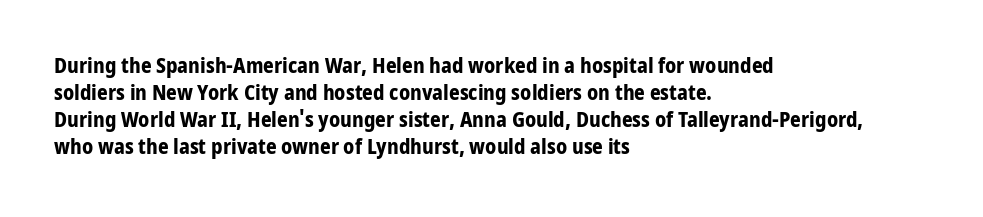
The space directly below the letters is spotless. In terms of leading, this rendering sits right in the middle. Notice how the stems are strictly vertical — no italics here. Honestly, the letter spacing is just normal — you wouldn't notice it. Typesetter's note: full bold, strokes at maximum text heaviness.
